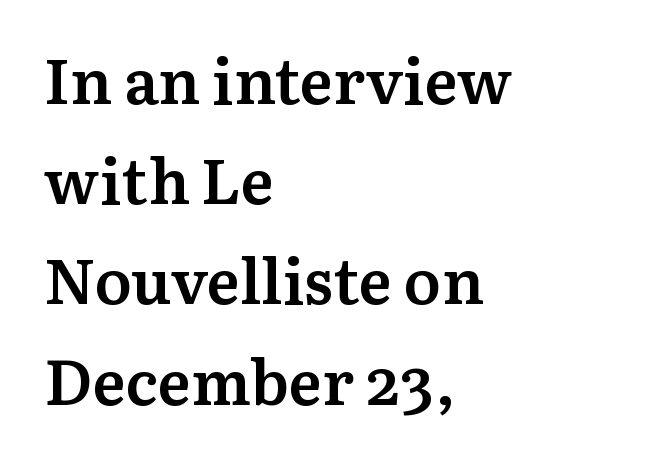
The image shows 63 px semibold serif type, upright; set left-aligned, normal line spacing (1.59x), normal letter spacing, not underlined; medium stroke contrast and a medium x-height.
